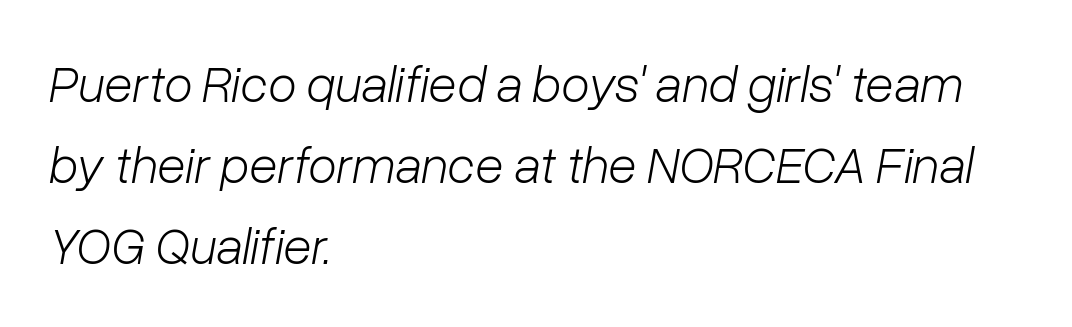
A typesetter would call this leading conventional body-copy spacing. Every row of glyphs begins at an identical x-position on the left. Each stroke keeps to a modest, everyday thickness or less. The type is set solid horizontally, with unmodified tracking. This is oblique type, the kind used for emphasis or titles.
